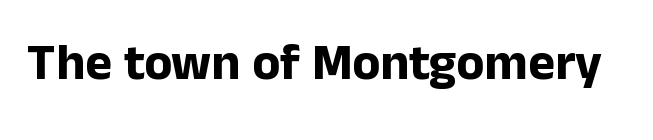
Q: Is the text bold? A: Yes.
Q: Is the text italic (slanted)? A: No, it is upright.
Q: Is the typeface a serif or a sans-serif typeface? A: Sans-serif.
Q: Is the text underlined? A: No.
Q: Is the spacing between letters normal or unusually wide? A: Normal.
Q: Width (condensed, normal, or wide)? A: Normal.
Q: Stroke contrast? A: Low.
Q: x-height? A: Medium.
Q: Monospaced? A: No.
